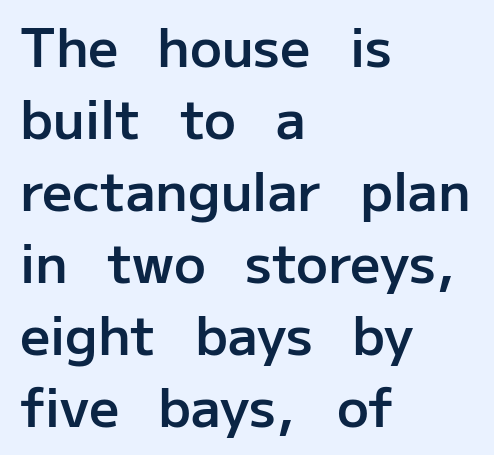
Q: Is the text bold? A: Semi-bold.
Q: Is the text italic (slanted)? A: No, it is upright.
Q: Is the typeface a serif or a sans-serif typeface? A: Sans-serif.
Q: Is the text underlined? A: No.
Q: How is the paragraph aligned? A: Left-aligned.
Q: Is the spacing between letters normal or unusually wide? A: Normal.
Q: Is the spacing between lines tight, normal or loose? A: Normal.
Q: Width (condensed, normal, or wide)? A: Normal.
Q: Stroke contrast? A: Low.
Q: x-height? A: Medium.
Q: Monospaced? A: No.
